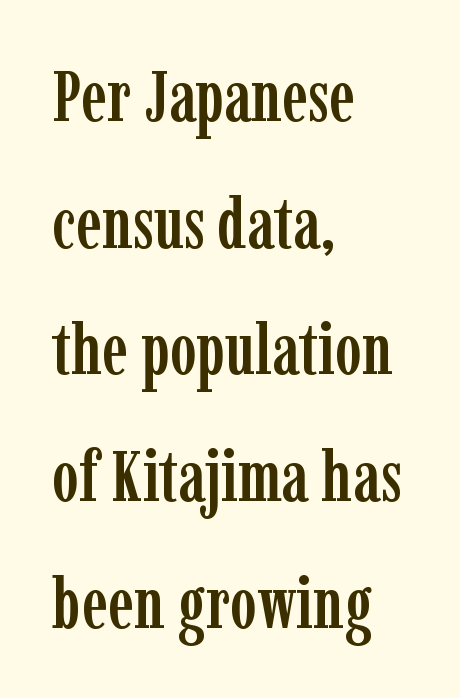
The image shows 72 px condensed serif type, upright; set left-aligned, line spacing 1.76x, normal letter spacing, not underlined; low stroke contrast and a medium x-height.
